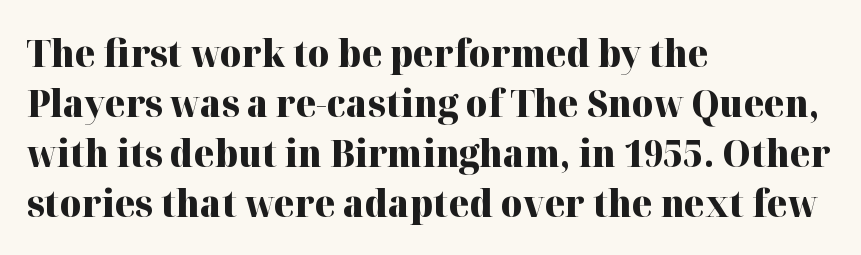
The image shows 37 px heavy serif type, upright; set left-aligned, normal line spacing (1.35x), normal letter spacing, not underlined; high stroke contrast and a medium x-height.
